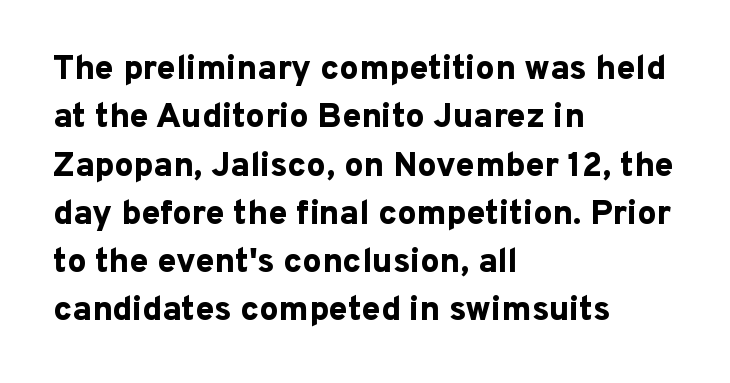
Clear beneath every line of the passage. Notice how descenders clear the ascenders below comfortably — that's standard leading. The letters carry no serifs — their stems end cleanly without finishing strokes. This is heavy type, rendered in bold. Does the copy run flush right? No — it runs flush left.
